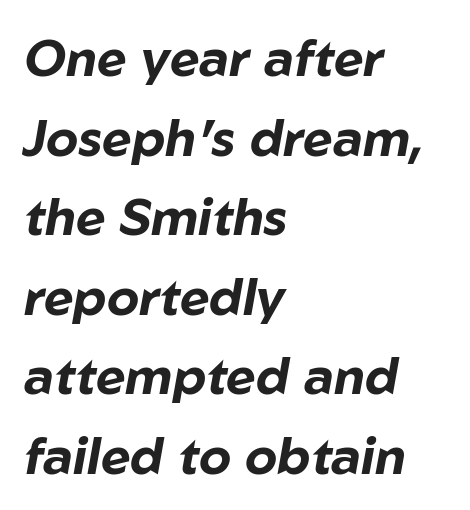
The image shows 51 px bold type, italic (leaning right); set left-aligned, normal line spacing (1.56x), normal letter spacing, not underlined; low stroke contrast and a medium x-height.
